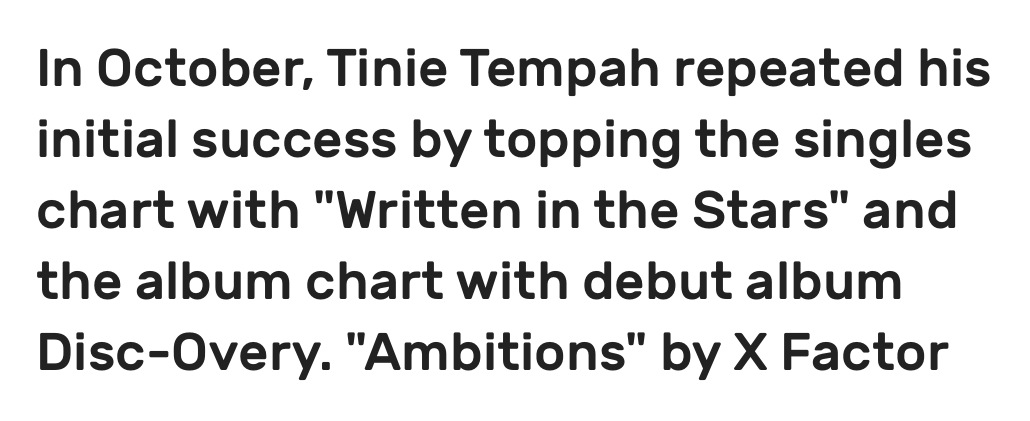
Q: Is the text italic (slanted)? A: No, it is upright.
Q: Is the typeface a serif or a sans-serif typeface? A: Sans-serif.
Q: Is the text underlined? A: No.
Q: Is the spacing between letters normal or unusually wide? A: Normal.
Q: Is the spacing between lines tight, normal or loose? A: Normal.
Q: Width (condensed, normal, or wide)? A: Normal.
Q: Stroke contrast? A: Low.
Q: x-height? A: Medium.
Q: Monospaced? A: No.
